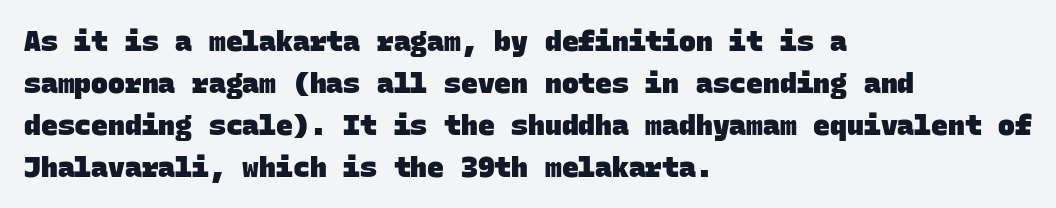
{"serif": "no", "bold": "yes", "weight": "heavy", "width": "normal", "stroke_contrast": "low", "x_height": "large", "monospaced": "yes", "underline": "no", "align": "left", "line_spacing": "normal", "line_spacing_ratio": 1.5, "letter_spacing": "normal", "letter_spacing_em": 0.0, "glyph_px": 28}
